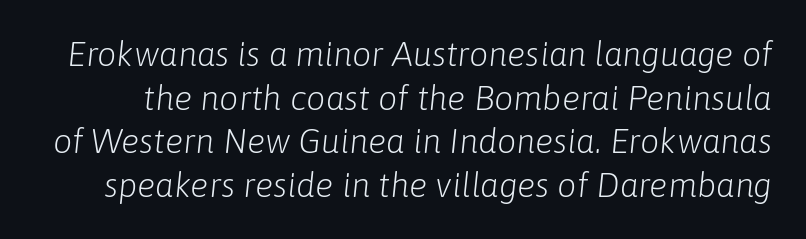
The words here are not underlined. No heavy texture on the line: the type isn't bold. The leading is moderate, giving the passage an even texture. Observe the ordinary spacing: letters are neighbours, not strangers. The passage shown leans; its letterforms are oblique.
